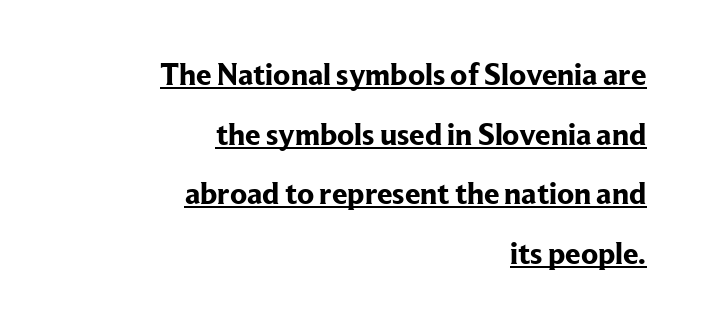
{"serif": "yes", "italic": "no", "bold": "yes", "weight": "bold", "width": "normal", "stroke_contrast": "low", "x_height": "medium", "monospaced": "no", "underline": "yes", "align": "right", "line_spacing": "loose", "line_spacing_ratio": 1.92, "letter_spacing": "normal", "letter_spacing_em": 0.0, "glyph_px": 31}
